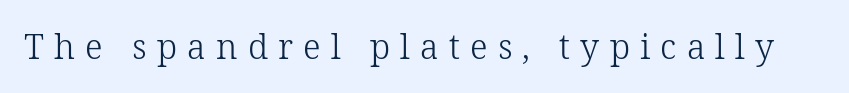
Q: Is the text bold? A: No.
Q: Is the text italic (slanted)? A: No, it is upright.
Q: Is the typeface a serif or a sans-serif typeface? A: Serif.
Q: Is the text underlined? A: No.
Q: Is the spacing between letters normal or unusually wide? A: Unusually wide.
Q: Width (condensed, normal, or wide)? A: Normal.
Q: Stroke contrast? A: Low.
Q: x-height? A: Medium.
Q: Monospaced? A: No.
